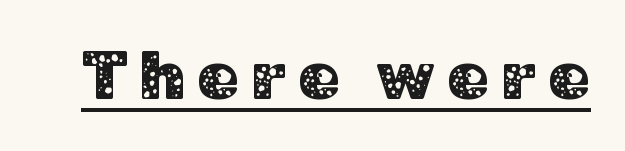
These lines are rendered in a variable-pitch font. Glance below the letters and you will spot a drawn line. Nope, not italic — everything's standing straight. The face used here is a sans, in the tradition of grotesques and geometrics.
